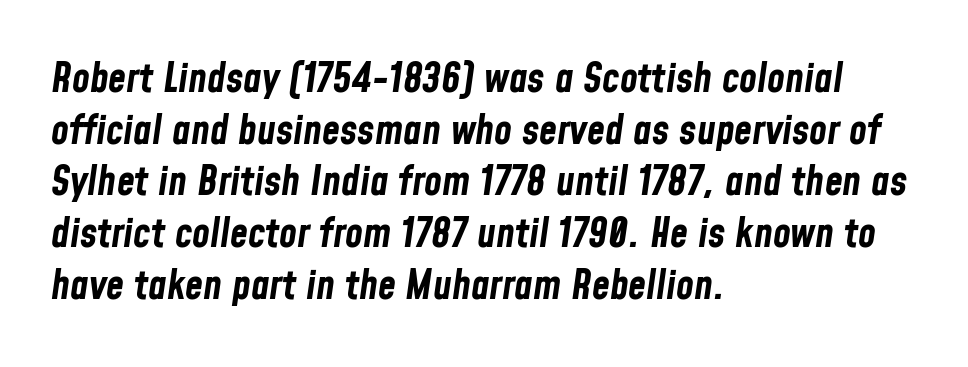
{"italic": "yes", "lean": "right", "slant_degrees": 8, "bold": "yes", "weight": "bold", "width": "condensed", "stroke_contrast": "low", "x_height": "medium", "monospaced": "no", "underline": "no", "align": "left", "line_spacing": "normal", "line_spacing_ratio": 1.26, "letter_spacing": "normal", "letter_spacing_em": 0.0, "glyph_px": 41}
